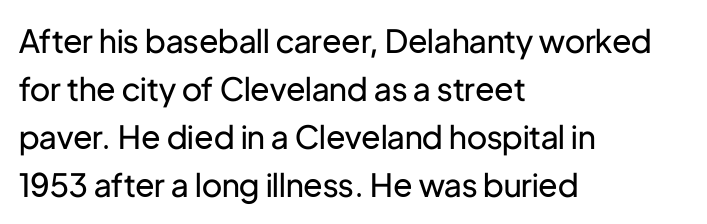
The image shows 32 px regular-weight sans-serif type, upright; set left-aligned, normal line spacing (1.5x), normal letter spacing, not underlined; low stroke contrast and a medium x-height.
